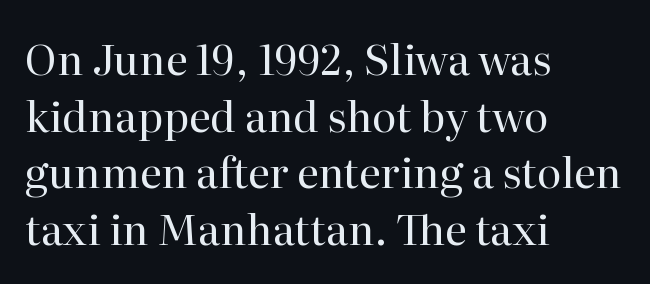
This sample has the flowing, uneven cadence of proportional lettering. This is serif lettering, the kind often seen in printed books. The type sits square on the baseline with zero lean. How would I describe the line gaps? Plain and ordinary. How are the letters spaced? Ordinarily, with no added tracking.
